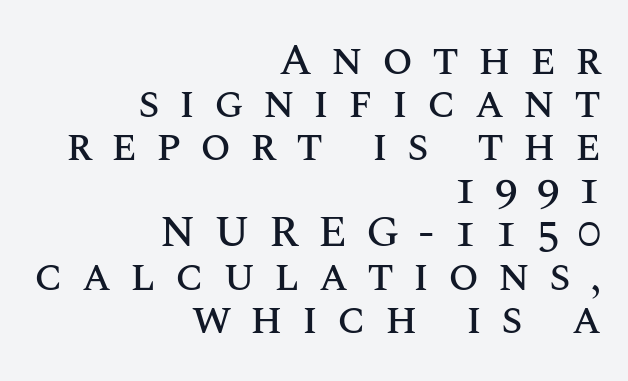
This is the regular roman posture of the typeface. The typesetter chose a ragged-left arrangement here. How are the letters spaced? Widely, with obvious added tracking. Underlining? Definitely not there. Think of a printed novel: that variable character pitch is what you see here.
